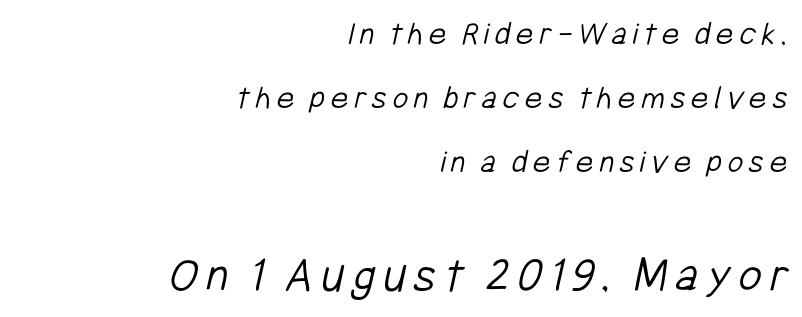
Q: Is the text bold? A: No.
Q: Is the typeface a serif or a sans-serif typeface? A: Sans-serif.
Q: Is the text underlined? A: No.
Q: How is the paragraph aligned? A: Right-aligned.
Q: Which block of text is set in a larger size, the first (top) or the second (bottom)? A: The second (bottom) one.
Q: Width (condensed, normal, or wide)? A: Condensed.
Q: Stroke contrast? A: Low.
Q: x-height? A: Medium.
Q: Monospaced? A: No.
